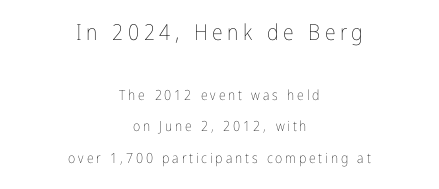
The image shows 22 px text type, upright; set centered, loose line spacing (2.24x), unusually wide letter spacing (+0.2 em), not underlined; the first (top) block is 1.57x larger.
